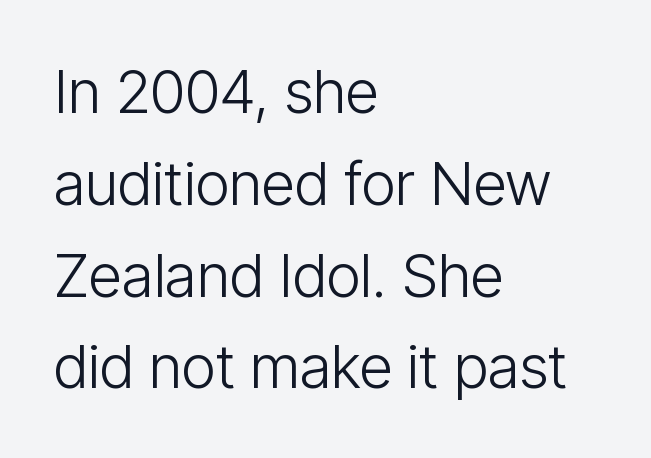
{"serif": "no", "italic": "no", "bold": "no", "weight": "light", "width": "condensed", "stroke_contrast": "low", "x_height": "medium", "monospaced": "no", "underline": "no", "align": "left", "line_spacing": "normal", "line_spacing_ratio": 1.53, "letter_spacing": "normal", "letter_spacing_em": 0.0, "glyph_px": 60}
